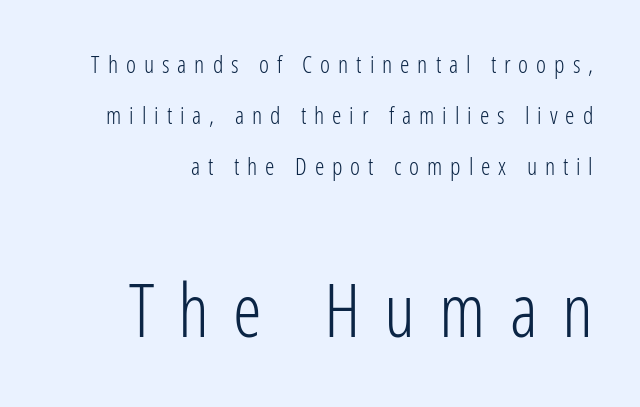
Q: Is the text bold? A: No.
Q: Is the text italic (slanted)? A: No, it is upright.
Q: Is the typeface a serif or a sans-serif typeface? A: Sans-serif.
Q: Is the text underlined? A: No.
Q: Is the spacing between letters normal or unusually wide? A: Unusually wide.
Q: Is the spacing between lines tight, normal or loose? A: Loose.
Q: Which block of text is set in a larger size, the first (top) or the second (bottom)? A: The second (bottom) one.
Q: Width (condensed, normal, or wide)? A: Condensed.
Q: Stroke contrast? A: Low.
Q: x-height? A: Medium.
Q: Monospaced? A: No.
